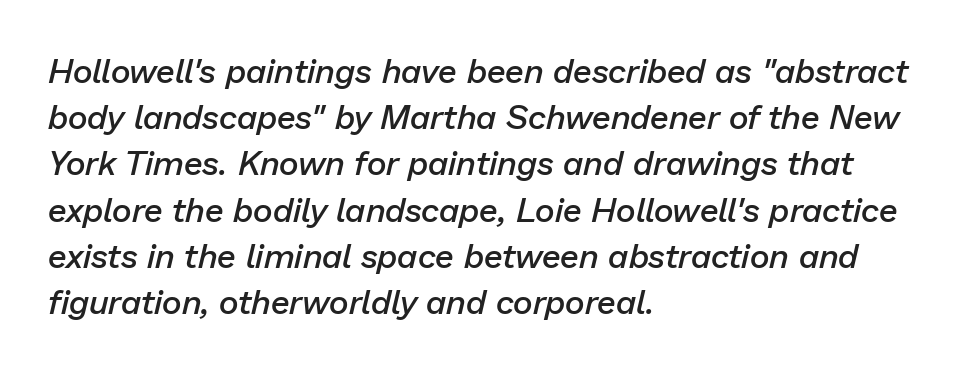
The letters sit at their default tracking, neither squeezed nor spread. Each glyph is drawn with semibold strokes, heavier than normal yet not fully bold. The face used here is proportionally spaced, like ordinary book or web type. It's the slanting kind of type.
